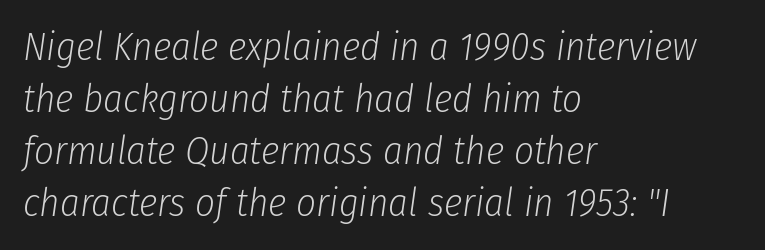
Nothing unusual about the tracking: characters are spaced as the font intends. One glance says typical: line gaps are just what's usual. Visually the block forms a straight wall on the left and a jagged coastline on the right. Letters have the restrained weight of plain body copy at most. Here the designer chose a conventional face with non-uniform glyph widths.
